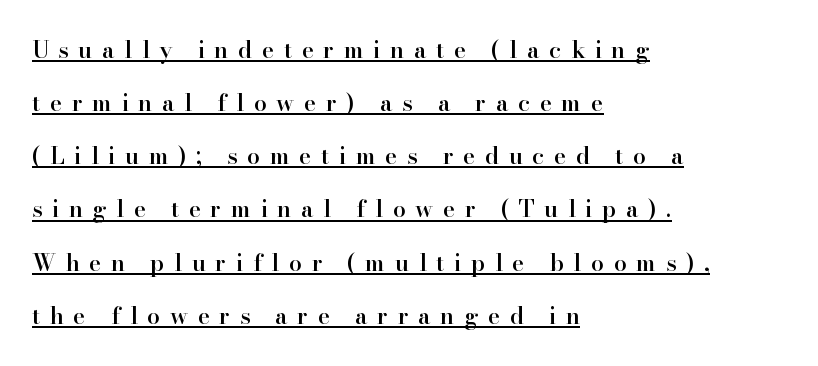
The image shows 23 px text type, upright; set left-aligned, loose line spacing (2.31x), unusually wide letter spacing (+0.42 em), underlined.
